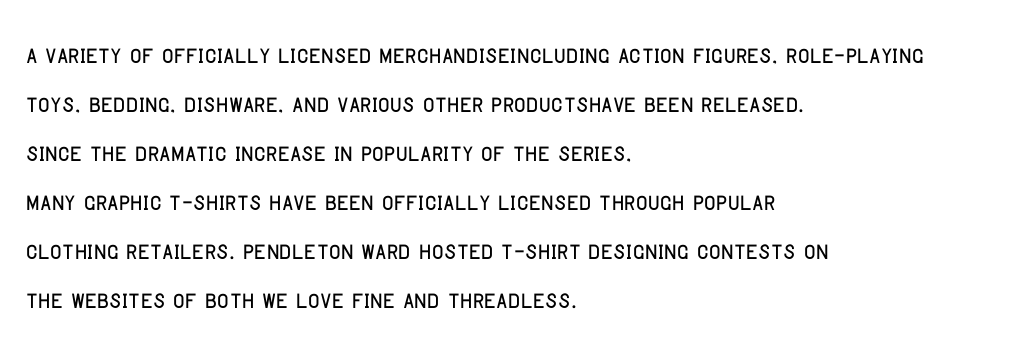
Which margin do the lines hug? The left one — the right edge is uneven. The typography opts for an upright posture over an oblique one. Check under the words: just untouched page. Horizontal bands of white between lines are of average thickness.
